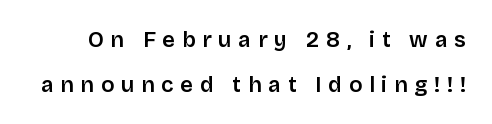
{"italic": "no", "underline": "no", "line_spacing": "loose", "line_spacing_ratio": 2.03, "letter_spacing": "wide", "letter_spacing_em": 0.31, "glyph_px": 22}
